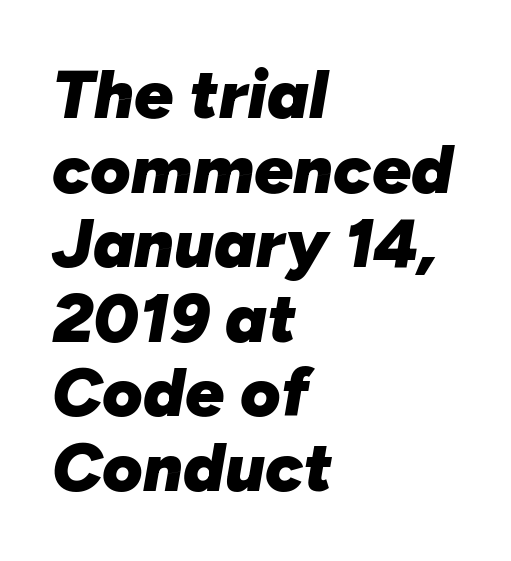
{"italic": "yes", "lean": "right", "slant_degrees": 10, "bold": "yes", "weight": "heavy", "width": "normal", "stroke_contrast": "low", "x_height": "medium", "monospaced": "no", "underline": "no", "align": "left", "line_spacing": "tight", "line_spacing_ratio": 1.08, "letter_spacing": "normal", "letter_spacing_em": 0.0, "glyph_px": 69}
